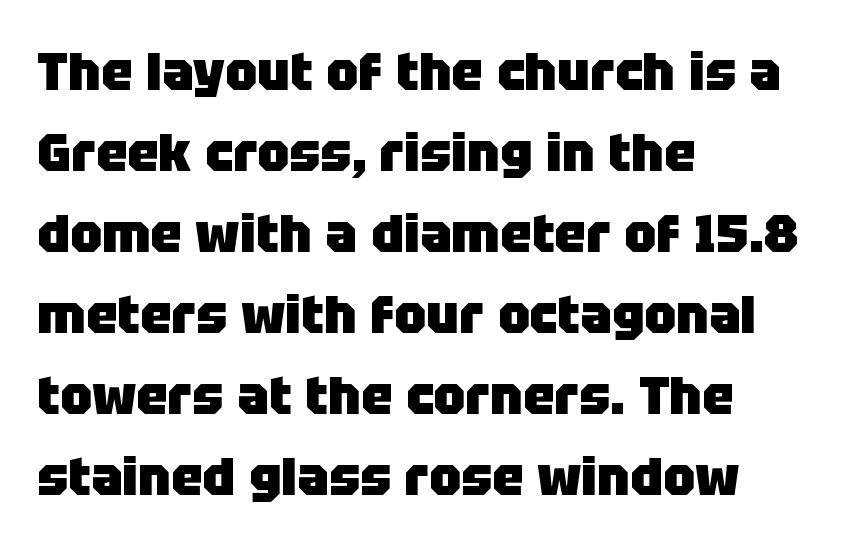
{"serif": "no", "italic": "no", "bold": "yes", "weight": "heavy", "width": "normal", "stroke_contrast": "low", "x_height": "large", "monospaced": "no", "underline": "no", "align": "left", "line_spacing": "normal", "line_spacing_ratio": 1.53, "letter_spacing": "normal", "letter_spacing_em": 0.0, "glyph_px": 53}
